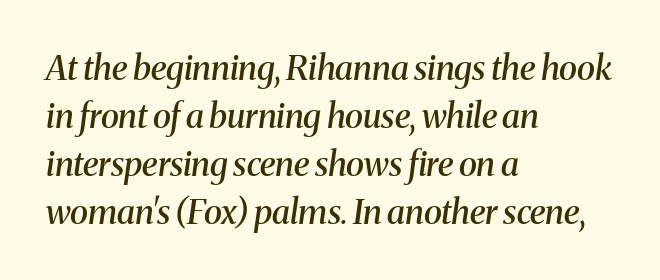
{"serif": "yes", "italic": "yes", "lean": "right", "slant_degrees": 8, "bold": "semi", "weight": "semibold", "width": "normal", "stroke_contrast": "medium", "x_height": "medium", "monospaced": "no", "underline": "no", "align": "left", "line_spacing": "normal", "line_spacing_ratio": 1.41, "letter_spacing": "normal", "letter_spacing_em": 0.0, "glyph_px": 34}
